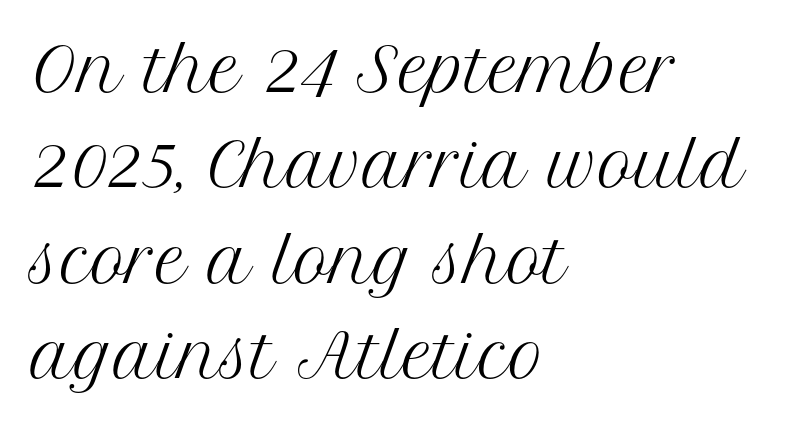
Q: Is the text bold? A: No.
Q: Is the text italic (slanted)? A: Yes.
Q: Is the typeface a serif or a sans-serif typeface? A: Serif.
Q: Is the text underlined? A: No.
Q: How is the paragraph aligned? A: Left-aligned.
Q: Is the spacing between letters normal or unusually wide? A: Normal.
Q: Is the spacing between lines tight, normal or loose? A: Normal.
Q: Width (condensed, normal, or wide)? A: Normal.
Q: Stroke contrast? A: Medium.
Q: x-height? A: Medium.
Q: Monospaced? A: No.
